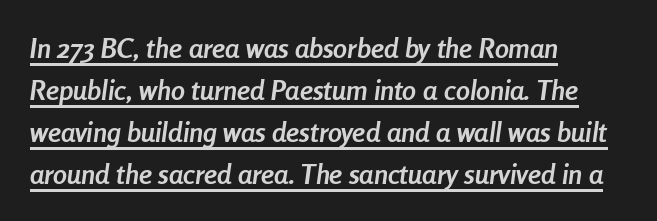
Q: Is the text bold? A: Yes.
Q: Is the text italic (slanted)? A: Yes, it leans right by about 8 degrees.
Q: Is the text underlined? A: Yes.
Q: How is the paragraph aligned? A: Left-aligned.
Q: Is the spacing between letters normal or unusually wide? A: Normal.
Q: Is the spacing between lines tight, normal or loose? A: Normal.
Q: Width (condensed, normal, or wide)? A: Condensed.
Q: Stroke contrast? A: Low.
Q: x-height? A: Medium.
Q: Monospaced? A: No.
